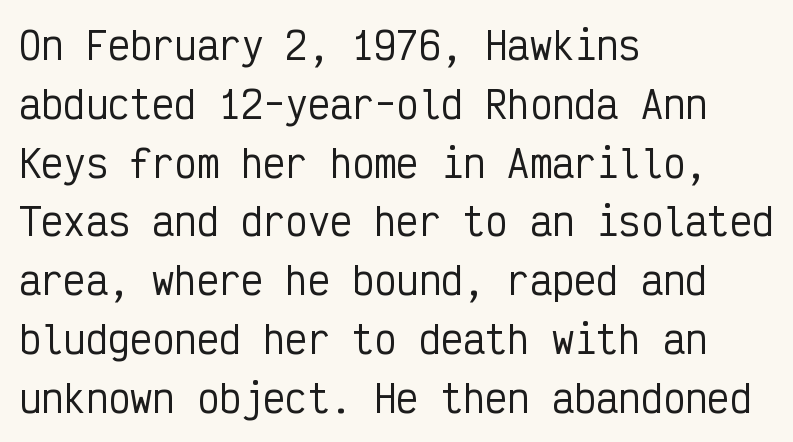
Q: Is the text italic (slanted)? A: No, it is upright.
Q: Is the typeface a serif or a sans-serif typeface? A: Sans-serif.
Q: Is the text underlined? A: No.
Q: How is the paragraph aligned? A: Left-aligned.
Q: Is the spacing between letters normal or unusually wide? A: Normal.
Q: Is the spacing between lines tight, normal or loose? A: Normal.
Q: Width (condensed, normal, or wide)? A: Condensed.
Q: Stroke contrast? A: Low.
Q: x-height? A: Medium.
Q: Monospaced? A: Yes.
